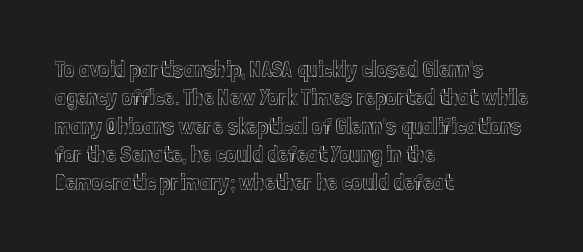
Q: Is the text italic (slanted)? A: No, it is upright.
Q: Is the text underlined? A: No.
Q: How is the paragraph aligned? A: Left-aligned.
Q: Is the spacing between letters normal or unusually wide? A: Normal.
